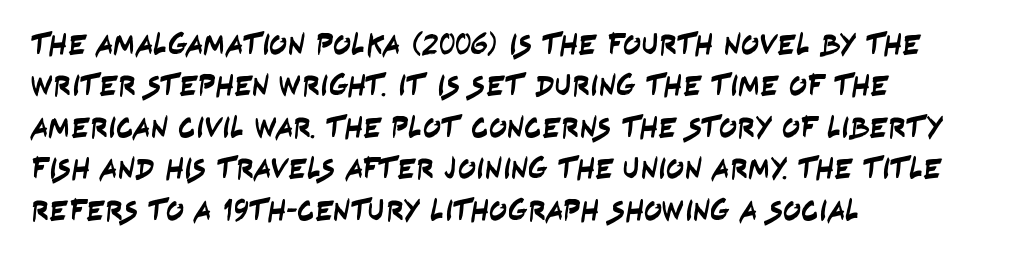
{"serif": "no", "width": "condensed", "stroke_contrast": "low", "x_height": "large", "monospaced": "no", "underline": "no", "align": "left", "line_spacing": "normal", "line_spacing_ratio": 1.38, "letter_spacing": "normal", "letter_spacing_em": 0.0, "glyph_px": 30}
